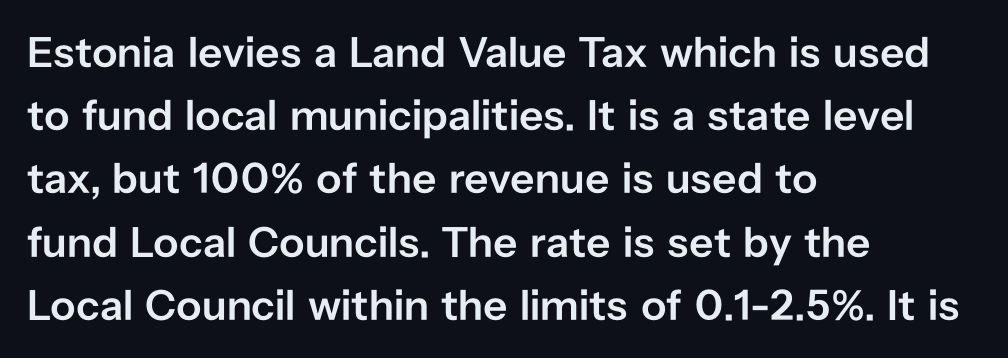
The image shows 43 px semibold sans-serif type, upright; set left-aligned, normal line spacing (1.47x), normal letter spacing, not underlined; low stroke contrast and a medium x-height.
